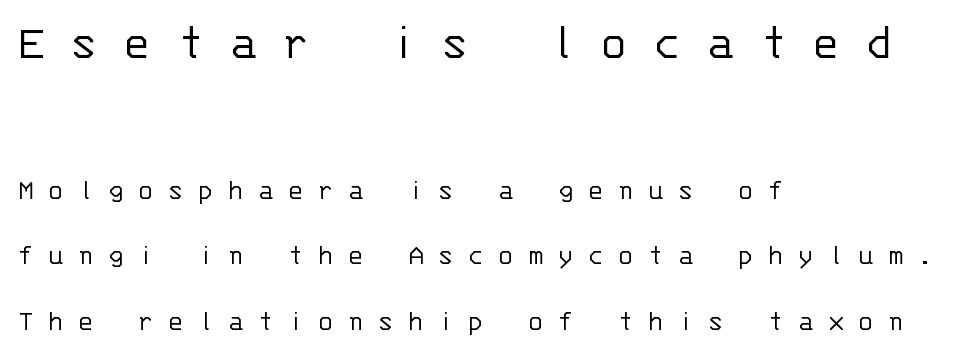
Nothing heavy about these letters — not bold at all. This block would shrink considerably if given ordinary leading; it's expanded now. The typography opts for an upright posture over an oblique one. Is this a fixed-width face? Yes — each glyph sits in an identical cell.
